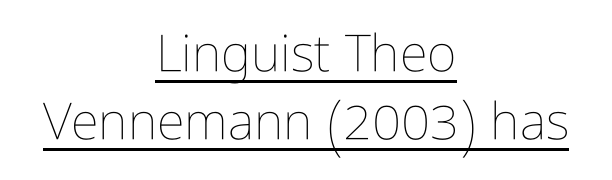
Q: Is the text bold? A: No.
Q: Is the text italic (slanted)? A: No, it is upright.
Q: Is the text underlined? A: Yes.
Q: How is the paragraph aligned? A: Centered.
Q: Is the spacing between letters normal or unusually wide? A: Normal.
Q: Is the spacing between lines tight, normal or loose? A: Normal.
Q: Width (condensed, normal, or wide)? A: Condensed.
Q: Stroke contrast? A: Low.
Q: x-height? A: Medium.
Q: Monospaced? A: No.
